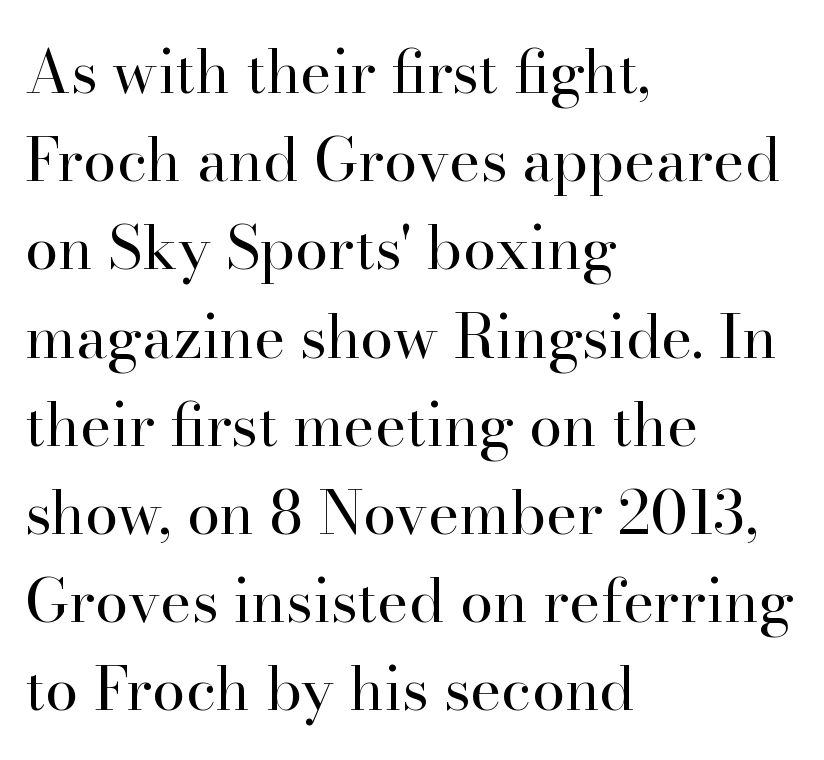
{"serif": "yes", "italic": "no", "bold": "no", "weight": "regular", "width": "normal", "stroke_contrast": "high", "x_height": "small", "monospaced": "no", "underline": "no", "align": "left", "line_spacing": "normal", "line_spacing_ratio": 1.47, "letter_spacing": "normal", "letter_spacing_em": 0.0, "glyph_px": 60}
